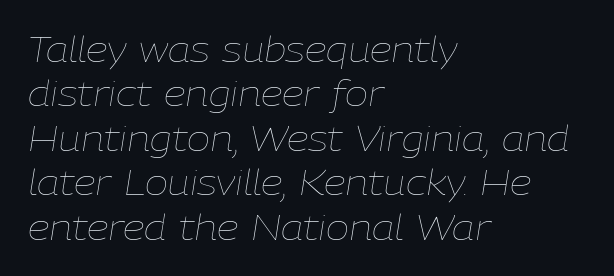
These lines are rendered in a variable-pitch font. Between one letter and the next there's only the usual sliver of space. If you measured baseline to baseline, you'd find a middling distance. The weight would be labelled regular, book, light, or lighter still. Reading down the block, your eye returns to a fixed left position each line.
